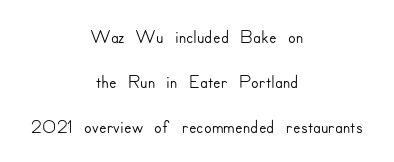
{"serif": "no", "italic": "no", "width": "normal", "stroke_contrast": "low", "x_height": "small", "monospaced": "no", "underline": "no", "align": "center", "line_spacing": "normal", "line_spacing_ratio": 1.6, "letter_spacing": "normal", "letter_spacing_em": 0.0, "glyph_px": 28}
